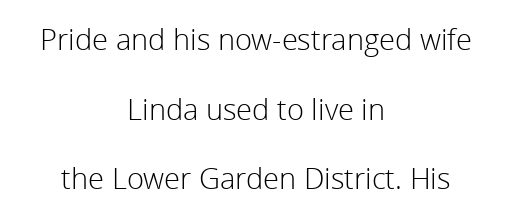
Q: Is the text bold? A: No.
Q: Is the text italic (slanted)? A: No, it is upright.
Q: Is the typeface a serif or a sans-serif typeface? A: Sans-serif.
Q: Is the text underlined? A: No.
Q: How is the paragraph aligned? A: Centered.
Q: Is the spacing between letters normal or unusually wide? A: Normal.
Q: Is the spacing between lines tight, normal or loose? A: Loose.
Q: Width (condensed, normal, or wide)? A: Normal.
Q: x-height? A: Medium.
Q: Monospaced? A: No.
